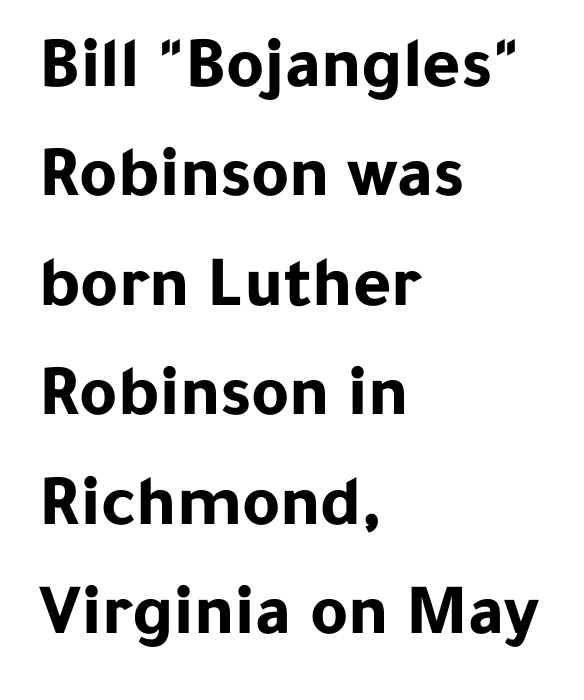
Q: Is the text bold? A: Yes.
Q: Is the text italic (slanted)? A: No, it is upright.
Q: Is the typeface a serif or a sans-serif typeface? A: Sans-serif.
Q: Is the text underlined? A: No.
Q: How is the paragraph aligned? A: Left-aligned.
Q: Is the spacing between letters normal or unusually wide? A: Normal.
Q: Is the spacing between lines tight, normal or loose? A: Normal.
Q: Width (condensed, normal, or wide)? A: Normal.
Q: Stroke contrast? A: Low.
Q: x-height? A: Medium.
Q: Monospaced? A: No.
